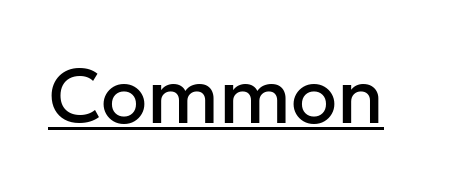
A typesetter would label this face a sans. Is the letter spacing exaggerated? No — it looks like the ordinary default. Every word sits above its own underline. Style check: upright. A typesetter would call this proportional, since set widths differ per character.
